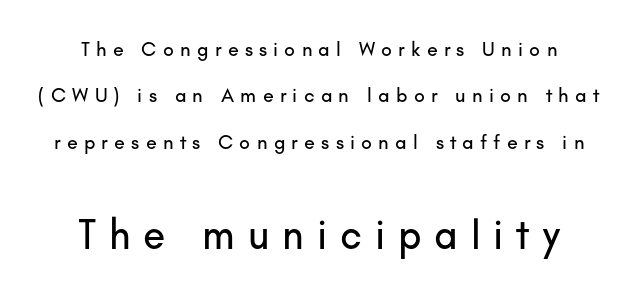
There is plenty of visible air inserted between adjacent glyphs. The lines are spread far apart with generous leading. Is this a fixed-width face? No — the glyphs have proportional, varying widths. Anything drawn beneath the words? Only blank space. The designer gave the closing block more size than the opening block.
